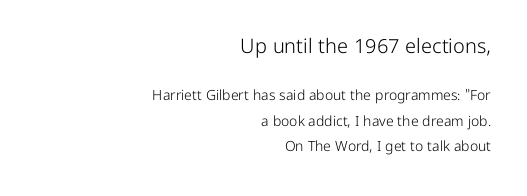
The ragged edge is on the left, which tells us the setting is flush right. Beneath every word, the page is bare. Every character sits straight up, as roman type does. Tracking value appears to be zero — textbook default spacing. Size contrast runs from large at the top to small at the bottom. Weight: not bold — regular or lighter.
